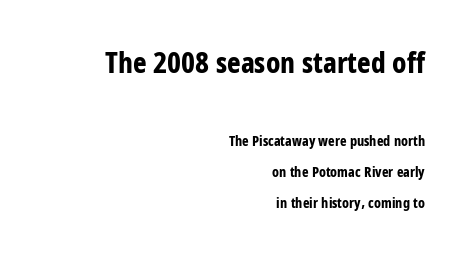
Standard letterfit; no display-style spreading of the glyphs. Alignment: flush right. This sample uses an upright cut, with every glyph sitting square on the baseline. The rendering shows plain stroke endings on the letterforms — a sans-serif design. Type without underlining. Rows of type keep a wide berth in the vertical direction.
